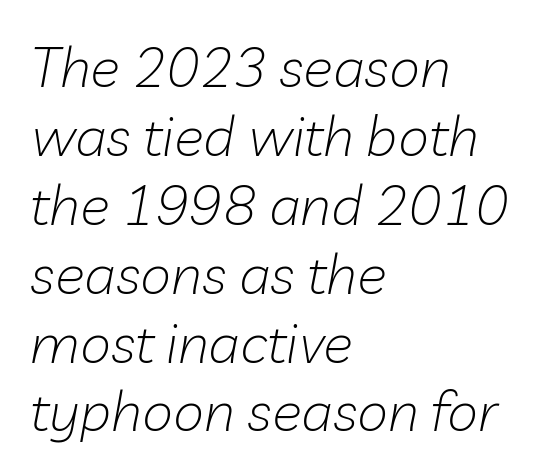
Posture: slanted. The strip under each line holds only bare page. Each line starts at the same left margin while the right side varies. Stroke thickness stays within the range of a standard reading face or lighter. Character widths vary here, with narrow letters taking less room than wide ones.
